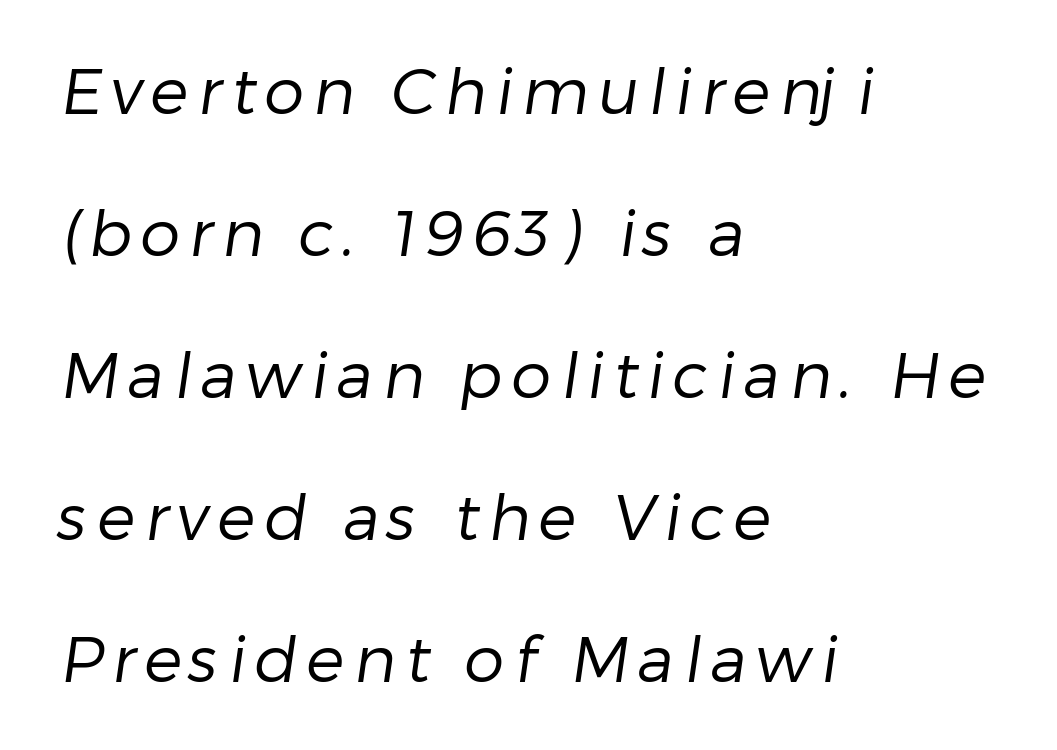
The text block is weighted toward the left margin, trailing off unevenly rightward. Character widths vary here, with narrow letters taking less room than wide ones. Unmarked baselines from the first word to the last. Horizontal bands of white between lines are thick stripes. The designer went with a sans here, leaving each stem footless.
